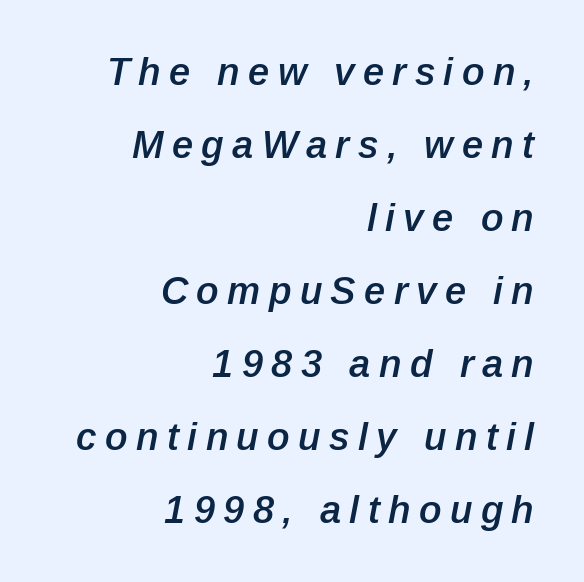
{"italic": "yes", "lean": "right", "slant_degrees": 12, "bold": "semi", "weight": "semibold", "width": "normal", "stroke_contrast": "low", "x_height": "medium", "monospaced": "no", "underline": "no", "align": "right", "line_spacing": "loose", "line_spacing_ratio": 1.92, "letter_spacing": "wide", "letter_spacing_em": 0.22, "glyph_px": 38}
